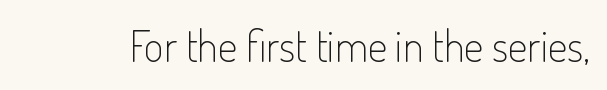
The image shows 43 px light, condensed sans-serif type, upright; set normal letter spacing, not underlined; low stroke contrast and a small x-height.
